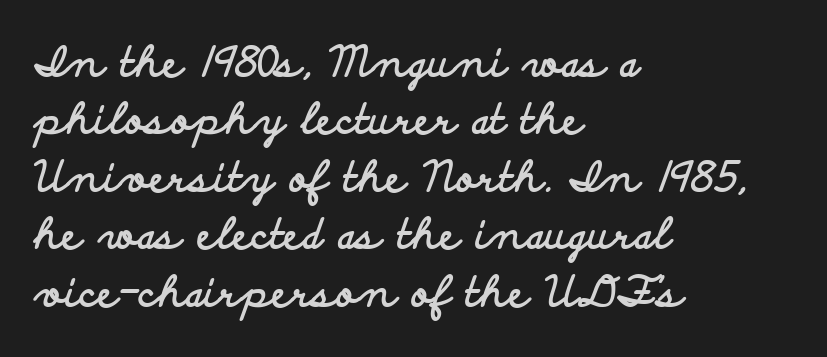
Q: Is the text bold? A: Yes.
Q: Is the text italic (slanted)? A: Yes.
Q: Is the typeface a serif or a sans-serif typeface? A: Sans-serif.
Q: Is the text underlined? A: No.
Q: How is the paragraph aligned? A: Left-aligned.
Q: Is the spacing between letters normal or unusually wide? A: Normal.
Q: Is the spacing between lines tight, normal or loose? A: Normal.
Q: Width (condensed, normal, or wide)? A: Wide.
Q: Stroke contrast? A: Low.
Q: x-height? A: Small.
Q: Monospaced? A: No.
